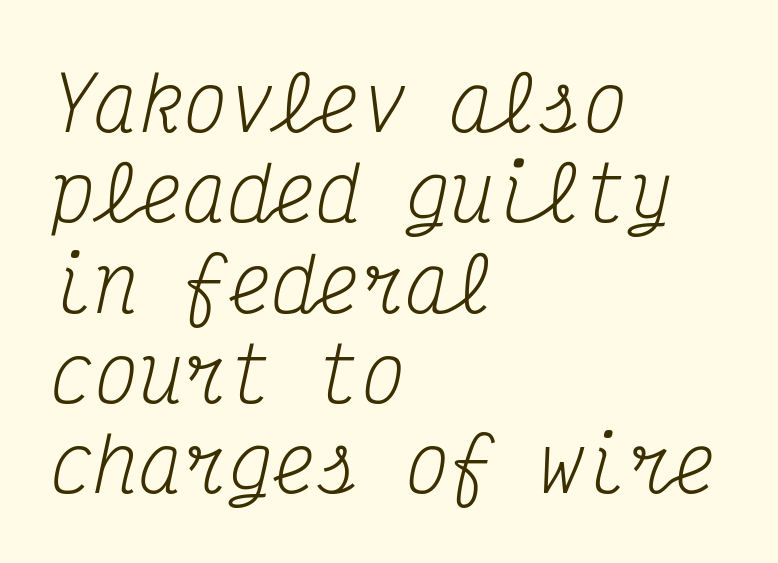
{"serif": "yes", "italic": "yes", "lean": "right", "slant_degrees": 12, "bold": "no", "weight": "regular", "width": "condensed", "stroke_contrast": "medium", "x_height": "medium", "monospaced": "yes", "underline": "no", "align": "left", "line_spacing_ratio": 1.22, "letter_spacing": "normal", "letter_spacing_em": 0.0, "glyph_px": 74}
